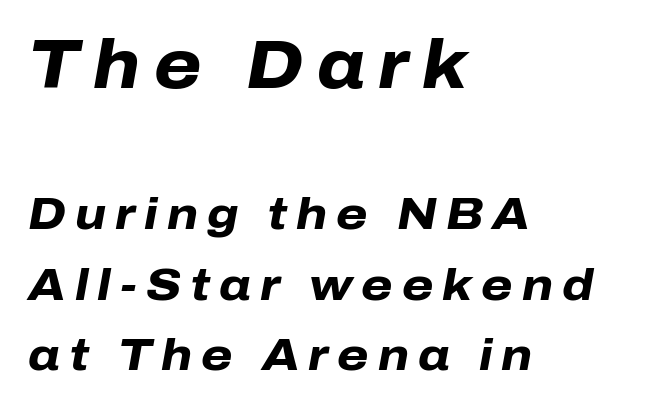
{"italic": "yes", "lean": "right", "slant_degrees": 10, "bold": "yes", "weight": "heavy", "width": "normal", "stroke_contrast": "low", "x_height": "medium", "monospaced": "no", "underline": "no", "align": "left", "line_spacing": "normal", "line_spacing_ratio": 1.57, "letter_spacing": "wide", "letter_spacing_em": 0.2, "larger_block": "first", "size_ratio": 1.51, "glyph_px": 68}
